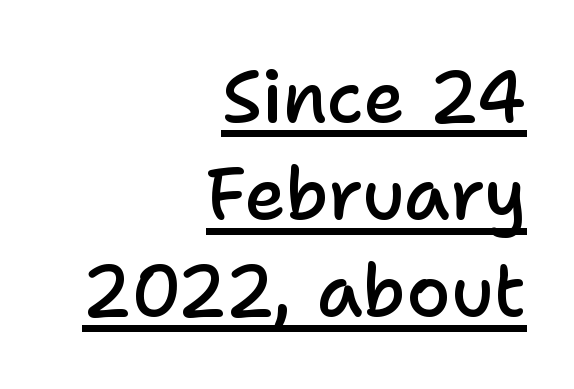
{"serif": "no", "italic": "no", "bold": "semi", "weight": "semibold", "width": "normal", "stroke_contrast": "low", "x_height": "medium", "monospaced": "no", "underline": "yes", "align": "right", "line_spacing": "normal", "line_spacing_ratio": 1.35, "letter_spacing": "normal", "letter_spacing_em": 0.0, "glyph_px": 72}
